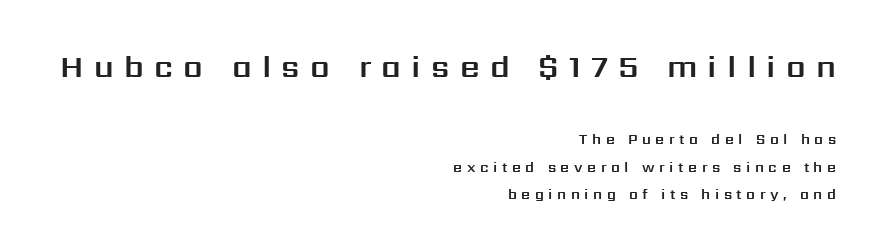
The image shows 31 px sans-serif type, upright; set right-aligned, loose line spacing (1.95x), unusually wide letter spacing (+0.33 em), not underlined; the first (top) block is 2.21x larger; medium stroke contrast and a medium x-height.
